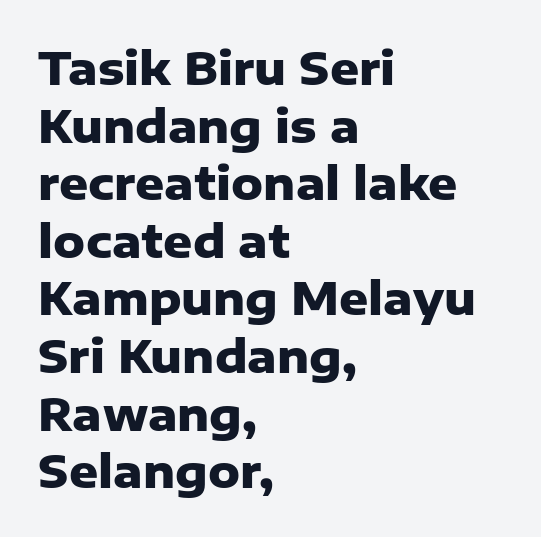
Q: Is the text bold? A: Yes.
Q: Is the text italic (slanted)? A: No, it is upright.
Q: Is the typeface a serif or a sans-serif typeface? A: Sans-serif.
Q: Is the text underlined? A: No.
Q: How is the paragraph aligned? A: Left-aligned.
Q: Is the spacing between letters normal or unusually wide? A: Normal.
Q: Is the spacing between lines tight, normal or loose? A: Normal.
Q: Width (condensed, normal, or wide)? A: Normal.
Q: Stroke contrast? A: Low.
Q: x-height? A: Medium.
Q: Monospaced? A: No.
